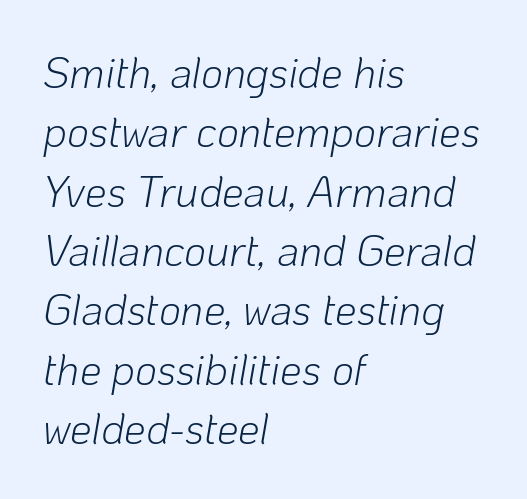
{"italic": "yes", "lean": "right", "slant_degrees": 10, "bold": "no", "weight": "light", "width": "normal", "stroke_contrast": "low", "x_height": "medium", "monospaced": "no", "underline": "no", "align": "left", "line_spacing": "normal", "line_spacing_ratio": 1.38, "letter_spacing": "normal", "letter_spacing_em": 0.0, "glyph_px": 43}
